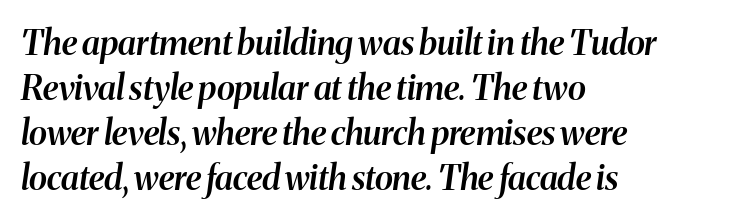
{"italic": "yes", "lean": "right", "slant_degrees": 8, "bold": "semi", "weight": "semibold", "width": "normal", "stroke_contrast": "medium", "x_height": "medium", "monospaced": "no", "underline": "no", "align": "left", "line_spacing": "normal", "line_spacing_ratio": 1.32, "letter_spacing": "normal", "letter_spacing_em": 0.0, "glyph_px": 34}
